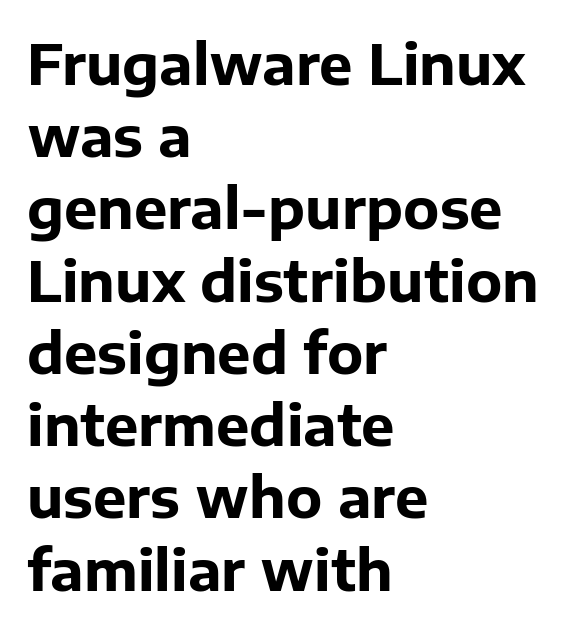
The image shows 56 px bold sans-serif type, upright; set left-aligned, normal line spacing (1.29x), normal letter spacing, not underlined; low stroke contrast and a medium x-height.
